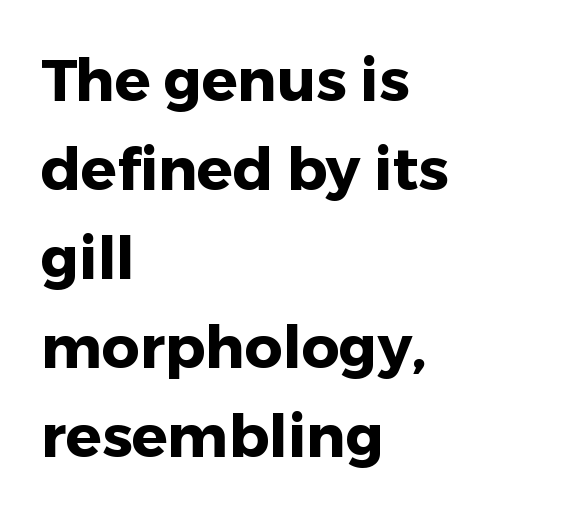
{"serif": "no", "italic": "no", "bold": "yes", "weight": "heavy", "width": "normal", "stroke_contrast": "low", "x_height": "medium", "monospaced": "no", "underline": "no", "align": "left", "line_spacing": "normal", "line_spacing_ratio": 1.51, "letter_spacing": "normal", "letter_spacing_em": 0.0, "glyph_px": 59}
